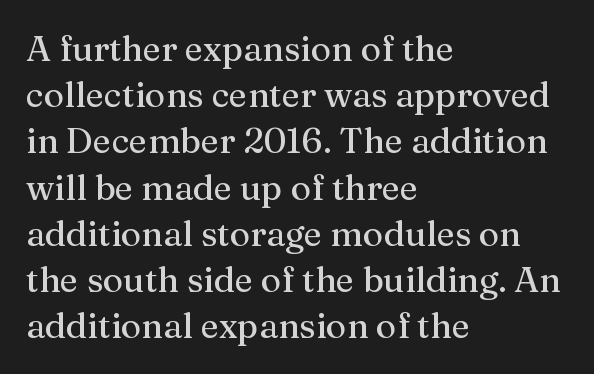
{"serif": "yes", "italic": "no", "width": "normal", "stroke_contrast": "medium", "x_height": "medium", "monospaced": "no", "underline": "no", "align": "left", "line_spacing": "normal", "line_spacing_ratio": 1.32, "letter_spacing": "normal", "letter_spacing_em": 0.0, "glyph_px": 35}
